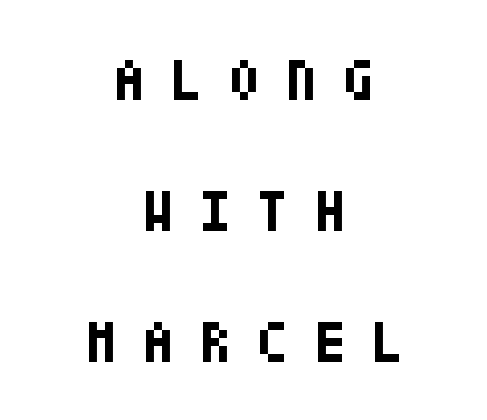
The image shows 58 px bold, condensed sans-serif type, upright; set centered, loose line spacing (2.26x), unusually wide letter spacing (+0.44 em), not underlined; low stroke contrast and a large x-height.
